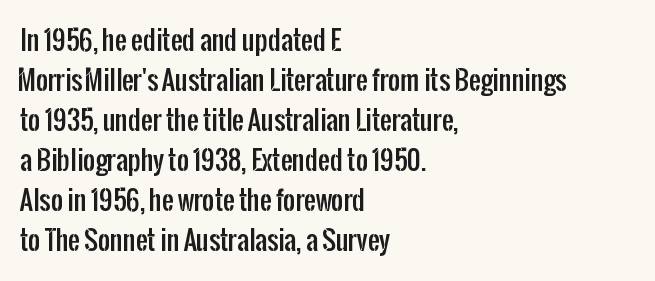
Q: Is the text italic (slanted)? A: No, it is upright.
Q: Is the text underlined? A: No.
Q: How is the paragraph aligned? A: Left-aligned.
Q: Is the spacing between letters normal or unusually wide? A: Normal.
Q: Is the spacing between lines tight, normal or loose? A: Normal.
